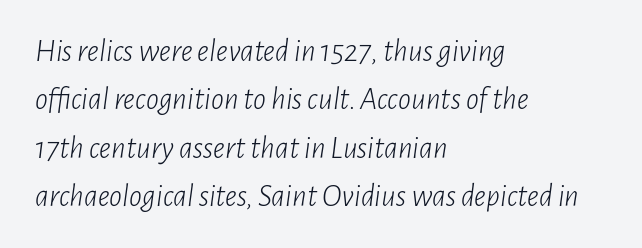
The image shows 32 px light, condensed type, italic (leaning right); set left-aligned, normal line spacing (1.51x), normal letter spacing, not underlined; low stroke contrast and a medium x-height.
